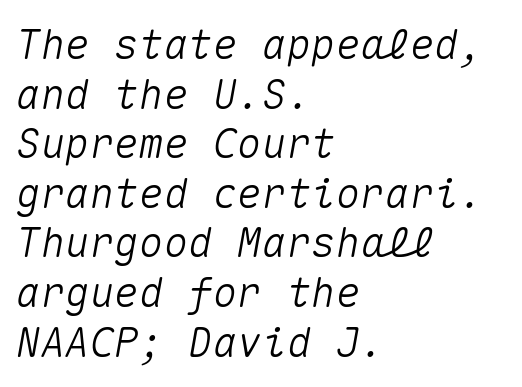
The face used here is monospaced, like something from a code editor. Typeset ragged right — the left edge is the straight one. Caption: standard tracking, unaltered. The glyphs look as if they've been sheared to an angle. Each row of text sits above clean, open space.
